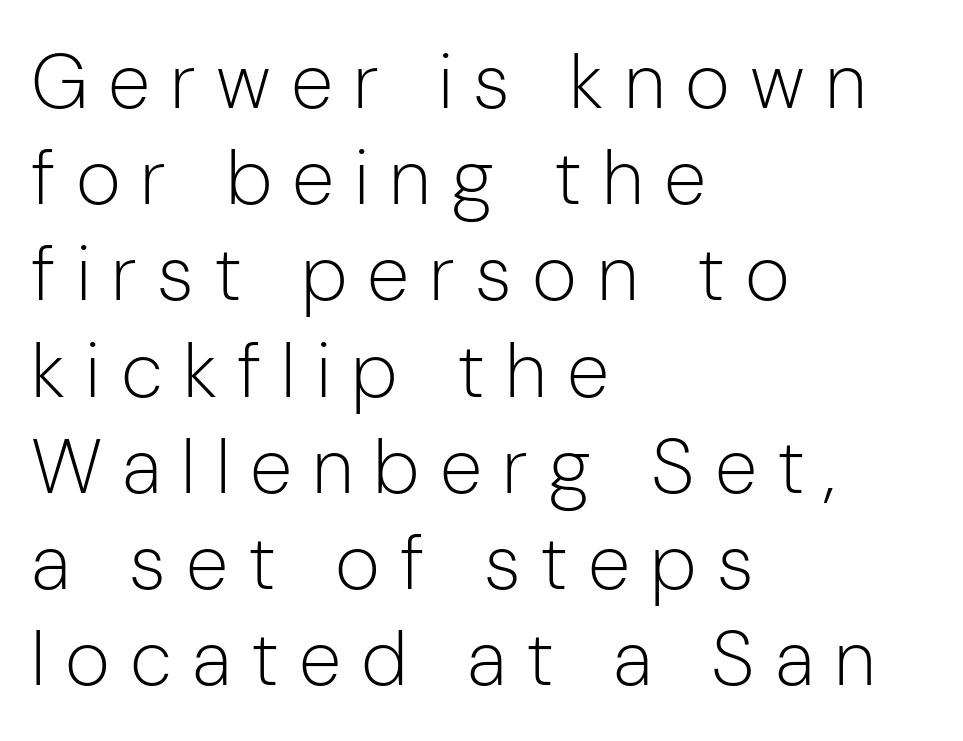
The image shows 77 px light sans-serif type, upright; set left-aligned, normal line spacing (1.25x), unusually wide letter spacing (+0.26 em), not underlined; low stroke contrast and a medium x-height.
